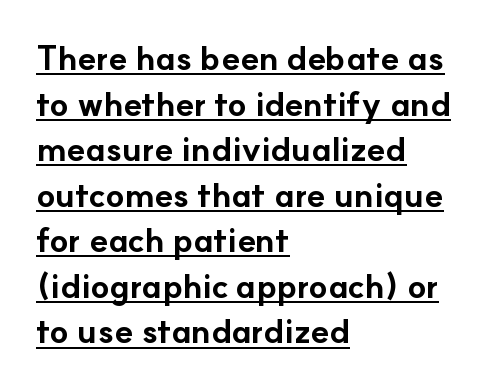
The image shows 34 px bold sans-serif type, upright; set left-aligned, normal line spacing (1.34x), normal letter spacing, underlined; low stroke contrast and a small x-height.
